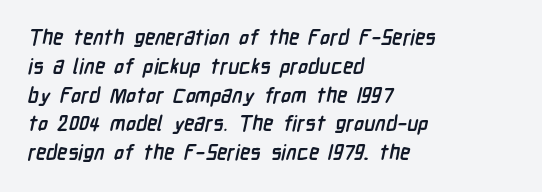
The strokes are fattened all the way to bold. The leading is moderate, giving the passage an even texture. The area under the type is left untouched. Teacher's note: observe the even left margin — that is flush-left alignment. Here the glyphs are tracked normally, forming tight word shapes.
